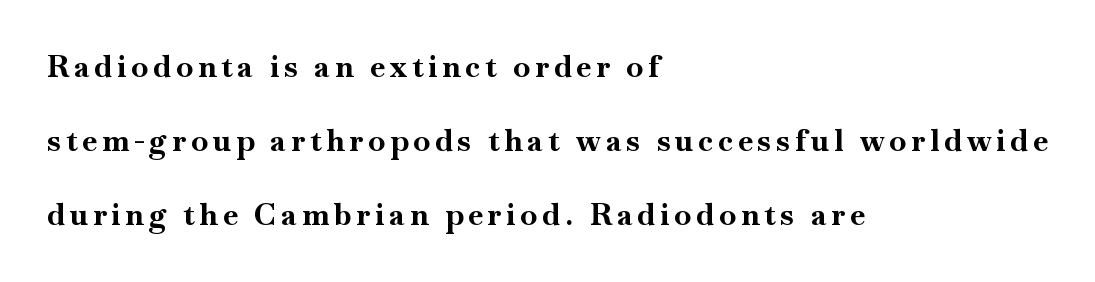
The image shows 30 px bold serif type, upright; set left-aligned, loose line spacing (2.47x), not underlined; high stroke contrast and a small x-height.
